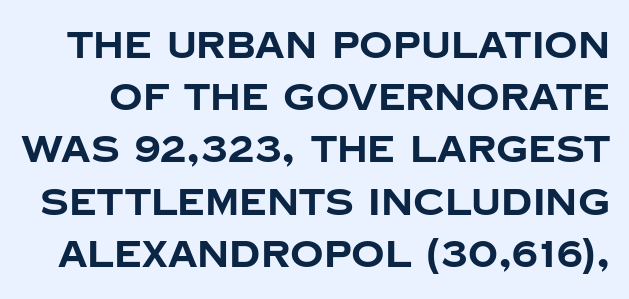
Quick note: not italic, upright. Look at the stroke-to-counter ratio: heavy, a bold. Type without underlining. Summary of vertical rhythm: regular, with standard interline spacing. The horizontal fit of the characters is conventional and even.
